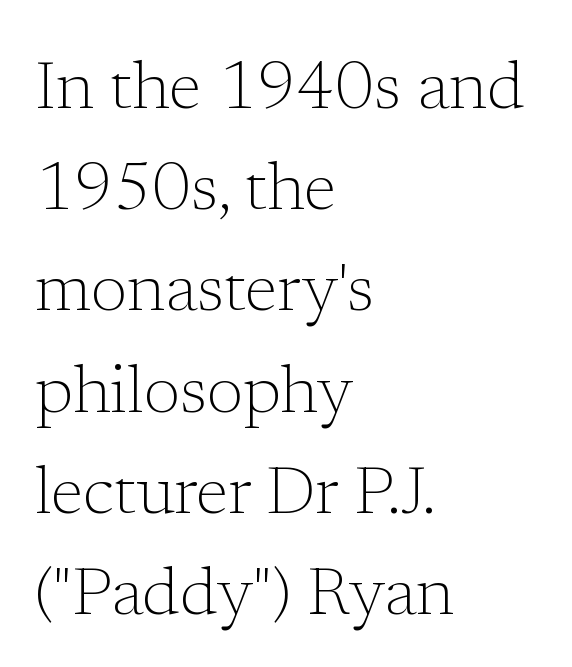
Nothing heavy about these letters — not bold at all. In terms of letterspacing, this is plain default setting. Rule under the text: the space is simply empty. Observe the serifs anchoring each vertical stroke in this sample.
